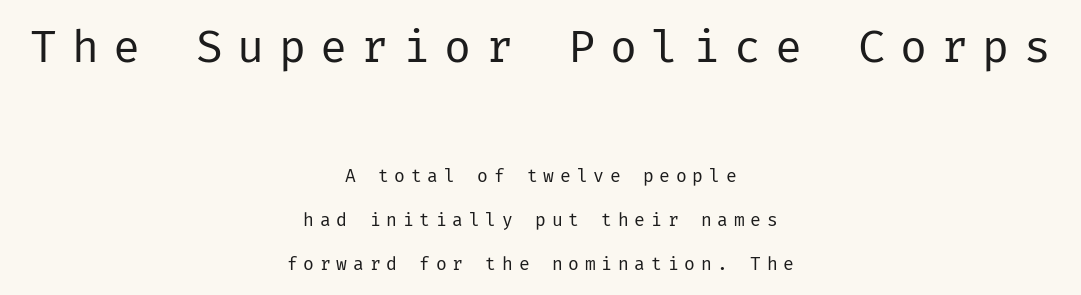
The face used here is a sans, in the tradition of grotesques and geometrics. The space directly below the letters is spotless. The lettering stays uniformly vertical, giving the passage a roman look. Quick note: interline space is abundant. The upper block of text is set noticeably larger than the block beneath it.
